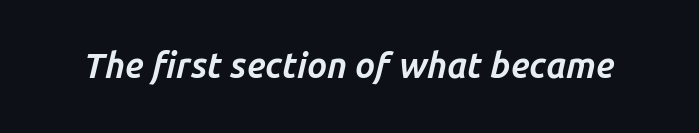
{"italic": "yes", "lean": "right", "slant_degrees": 14, "bold": "yes", "weight": "bold", "width": "normal", "stroke_contrast": "low", "x_height": "medium", "monospaced": "no", "underline": "no", "letter_spacing": "normal", "letter_spacing_em": 0.0, "glyph_px": 35}
